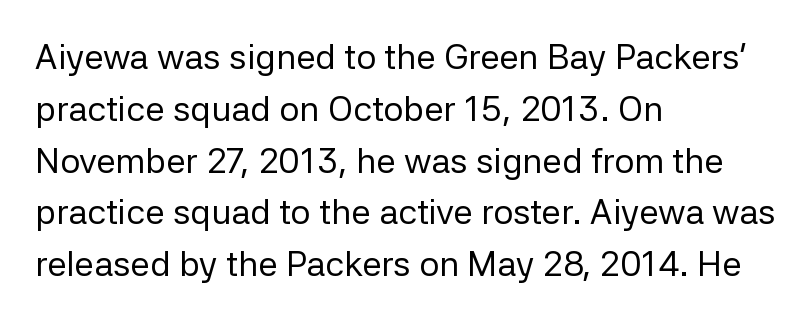
{"serif": "no", "italic": "no", "bold": "no", "weight": "regular", "width": "normal", "stroke_contrast": "low", "x_height": "medium", "monospaced": "no", "underline": "no", "align": "left", "line_spacing": "normal", "line_spacing_ratio": 1.48, "letter_spacing": "normal", "letter_spacing_em": 0.0, "glyph_px": 35}
